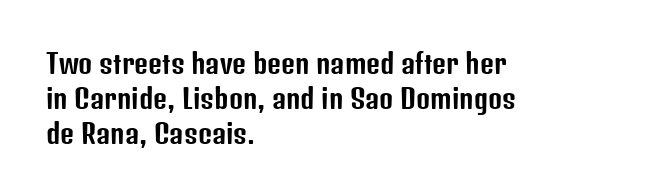
The image shows 27 px text type, upright; set left-aligned, normal line spacing (1.29x), normal letter spacing, not underlined.
